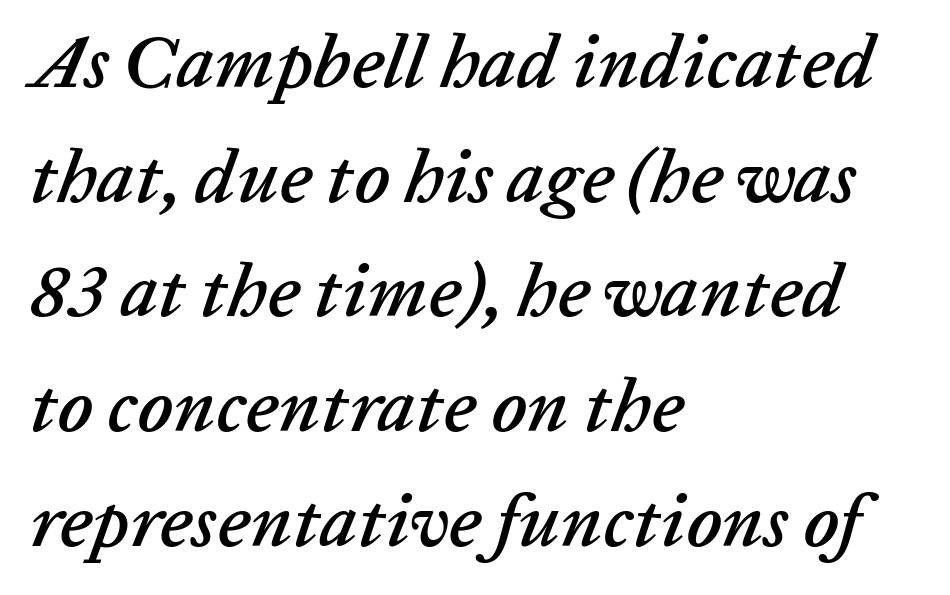
Clear beneath every line of the passage. Varying glyph widths throughout — classic text-font behaviour. Is the letter spacing exaggerated? No — it looks like the ordinary default. Is the block centered? No — it sits flush against the left margin. Is the type slanted? Yes — the strokes lean at a clear angle.
